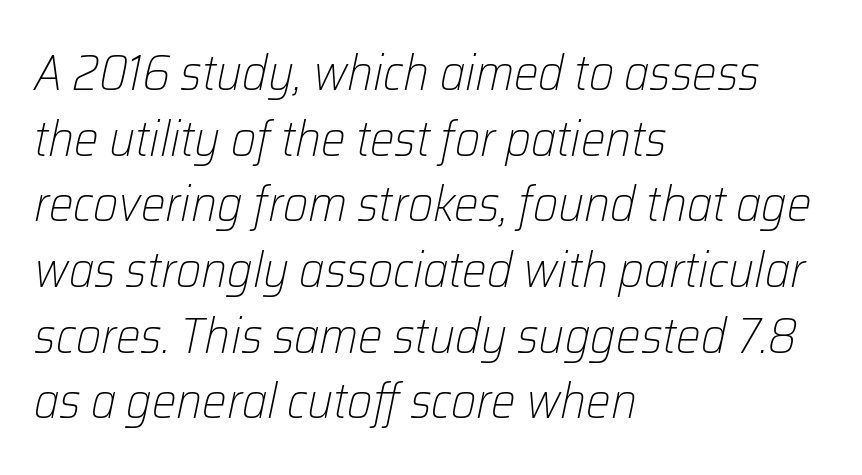
The image shows 49 px light type, italic (leaning right); set left-aligned, normal line spacing (1.34x), normal letter spacing, not underlined; low stroke contrast and a medium x-height.
